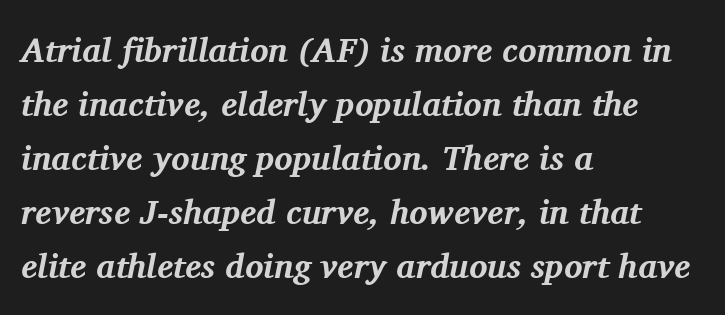
One-word summary of the alignment: left. Character widths vary here, with narrow letters taking less room than wide ones. Emphasis by weight is at full strength: bold. Are there feet on the stems? There are — it's a serif. The letters sit at their default tracking, neither squeezed nor spread. Regular leading.
